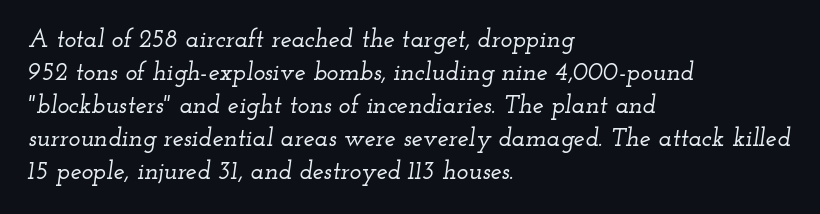
Q: Is the text italic (slanted)? A: Yes, it leans right by about 12 degrees.
Q: Is the text underlined? A: No.
Q: How is the paragraph aligned? A: Left-aligned.
Q: Is the spacing between letters normal or unusually wide? A: Normal.
Q: Is the spacing between lines tight, normal or loose? A: Normal.
